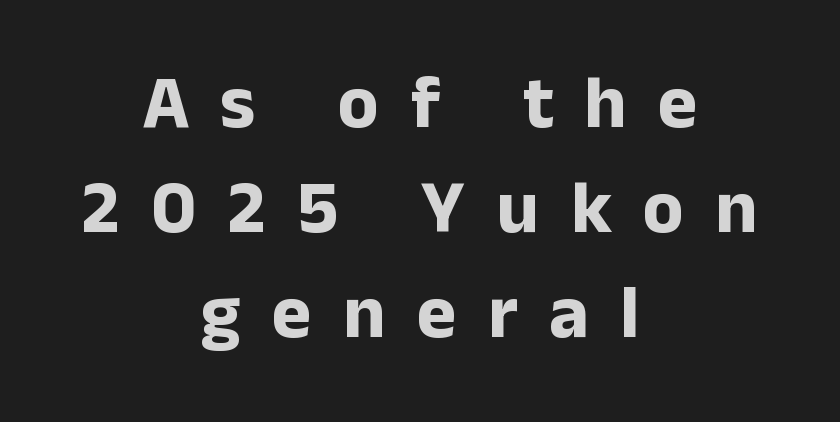
Q: Is the text bold? A: Yes.
Q: Is the text italic (slanted)? A: No, it is upright.
Q: Is the typeface a serif or a sans-serif typeface? A: Sans-serif.
Q: Is the text underlined? A: No.
Q: How is the paragraph aligned? A: Centered.
Q: Is the spacing between letters normal or unusually wide? A: Unusually wide.
Q: Is the spacing between lines tight, normal or loose? A: Normal.
Q: Width (condensed, normal, or wide)? A: Normal.
Q: Stroke contrast? A: Low.
Q: x-height? A: Medium.
Q: Monospaced? A: No.
